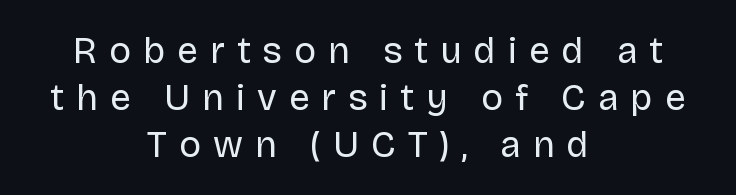
Q: Is the text bold? A: No.
Q: Is the text italic (slanted)? A: No, it is upright.
Q: Is the typeface a serif or a sans-serif typeface? A: Sans-serif.
Q: Is the text underlined? A: No.
Q: How is the paragraph aligned? A: Centered.
Q: Is the spacing between letters normal or unusually wide? A: Unusually wide.
Q: Is the spacing between lines tight, normal or loose? A: Normal.
Q: Width (condensed, normal, or wide)? A: Normal.
Q: Stroke contrast? A: Low.
Q: x-height? A: Large.
Q: Monospaced? A: No.
